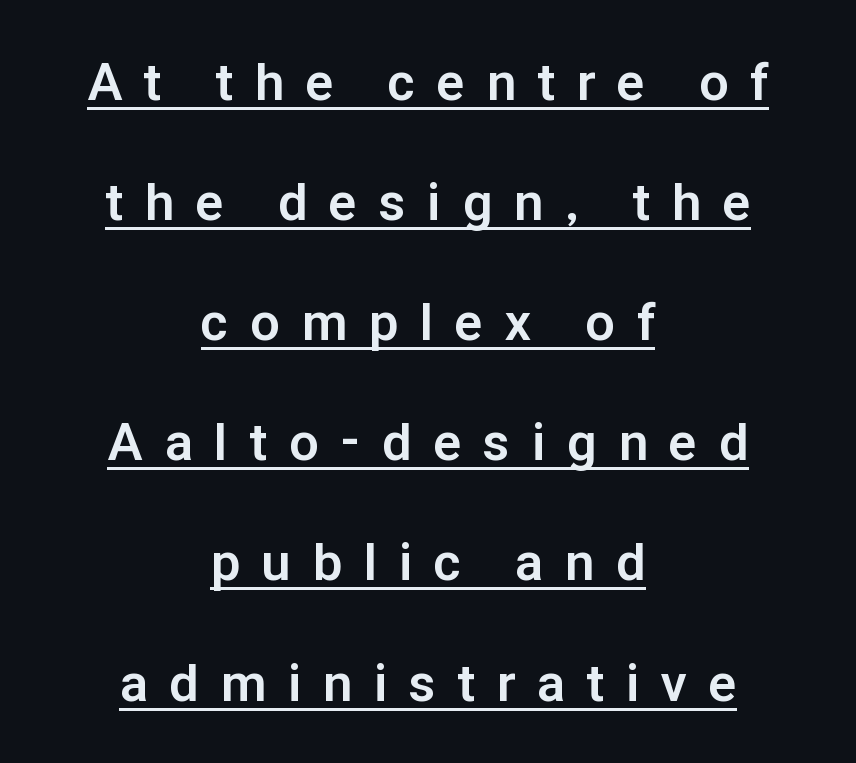
Honestly, the rows look like they've been pulled way apart. Stroke thickness is high; the sample reads as a true bold. Honestly, the underline is the first thing you notice here. Is this a fixed-width face? No — the glyphs have proportional, varying widths.
